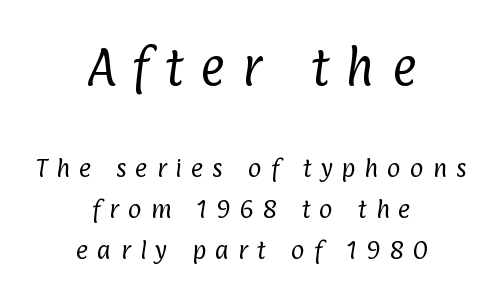
{"serif": "no", "bold": "no", "weight": "regular", "width": "condensed", "stroke_contrast": "low", "x_height": "medium", "monospaced": "no", "underline": "no", "align": "center", "line_spacing": "loose", "line_spacing_ratio": 1.96, "letter_spacing": "wide", "letter_spacing_em": 0.42, "larger_block": "first", "size_ratio": 2.0, "glyph_px": 42}
